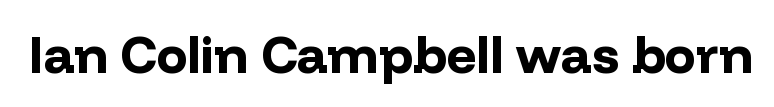
{"serif": "no", "italic": "no", "bold": "yes", "weight": "bold", "width": "normal", "stroke_contrast": "low", "x_height": "medium", "monospaced": "no", "underline": "no", "letter_spacing": "normal", "letter_spacing_em": 0.0, "glyph_px": 52}
